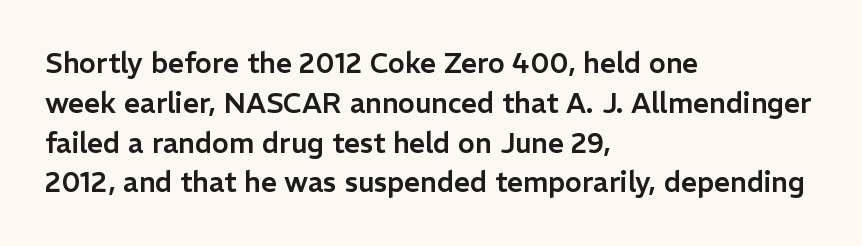
The image shows 28 px sans-serif type, upright; set left-aligned, normal line spacing (1.42x), normal letter spacing, not underlined; low stroke contrast and a medium x-height.
